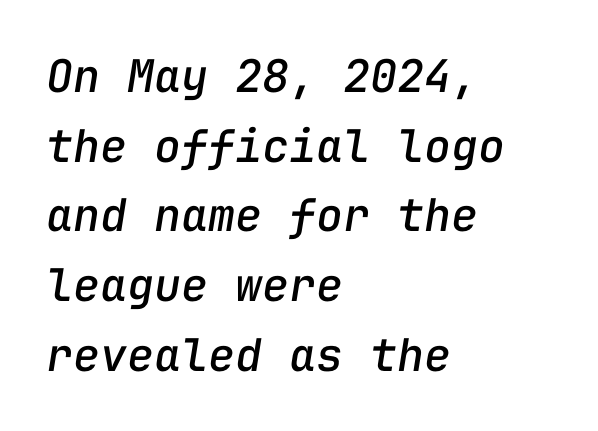
{"italic": "yes", "lean": "right", "slant_degrees": 9, "width": "normal", "stroke_contrast": "low", "x_height": "medium", "monospaced": "yes", "underline": "no", "align": "left", "line_spacing": "normal", "line_spacing_ratio": 1.55, "letter_spacing": "normal", "letter_spacing_em": 0.0, "glyph_px": 45}
